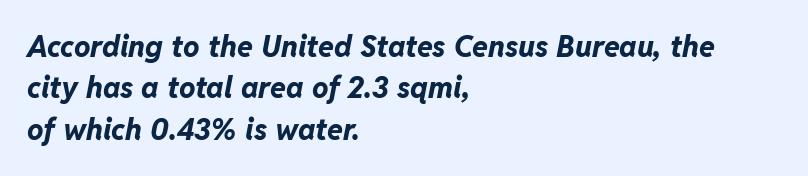
Q: Is the text bold? A: Yes.
Q: Is the text italic (slanted)? A: Yes, it leans right by about 11 degrees.
Q: Is the text underlined? A: No.
Q: How is the paragraph aligned? A: Left-aligned.
Q: Is the spacing between letters normal or unusually wide? A: Normal.
Q: Is the spacing between lines tight, normal or loose? A: Normal.
Q: Width (condensed, normal, or wide)? A: Normal.
Q: Stroke contrast? A: Low.
Q: x-height? A: Medium.
Q: Monospaced? A: No.
